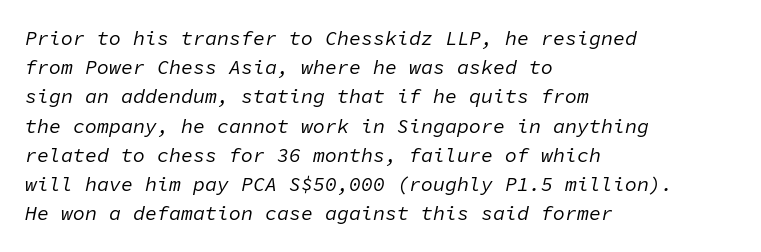
Q: Is the text bold? A: No.
Q: Is the text italic (slanted)? A: Yes, it leans right by about 11 degrees.
Q: Is the text underlined? A: No.
Q: How is the paragraph aligned? A: Left-aligned.
Q: Is the spacing between letters normal or unusually wide? A: Normal.
Q: Is the spacing between lines tight, normal or loose? A: Normal.
